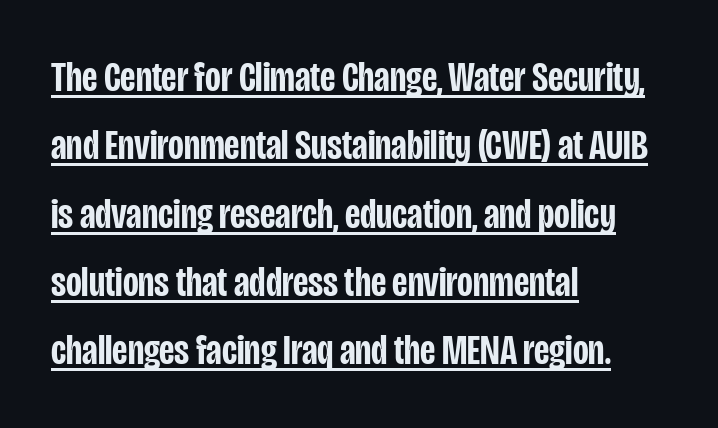
Spacing verdict: proportional, widths tailored to each character. Examine the stroke ends and you'll find no serifs. The type sits square on the baseline with zero lean. In designer terms, the underline attribute is active on this setting.
